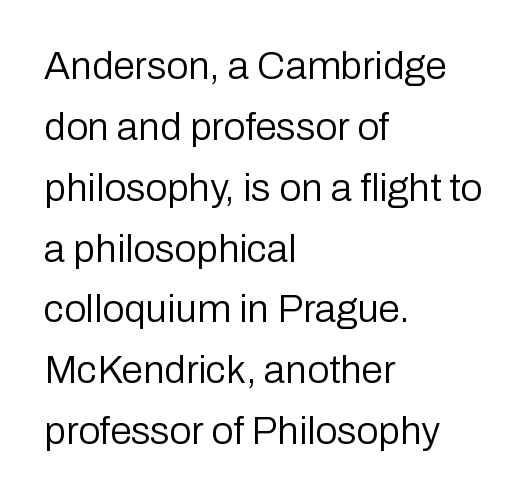
{"serif": "no", "italic": "no", "bold": "no", "weight": "regular", "width": "normal", "stroke_contrast": "low", "x_height": "medium", "monospaced": "no", "underline": "no", "align": "left", "line_spacing": "normal", "line_spacing_ratio": 1.56, "letter_spacing": "normal", "letter_spacing_em": 0.0, "glyph_px": 39}
